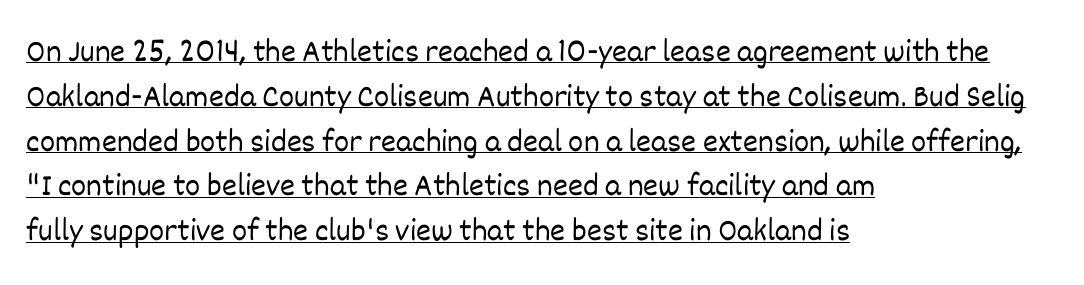
Tracking here is standard; glyphs follow each other at the usual distance. Ordinary non-slanted type is in use. Every row of glyphs begins at an identical x-position on the left. Counters stay open thanks to moderate or lighter strokes. Quick note: underline on.
